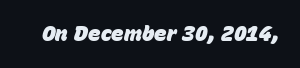
{"italic": "yes", "lean": "right", "slant_degrees": 15, "bold": "yes", "underline": "no", "letter_spacing": "normal", "letter_spacing_em": 0.0, "glyph_px": 21}
